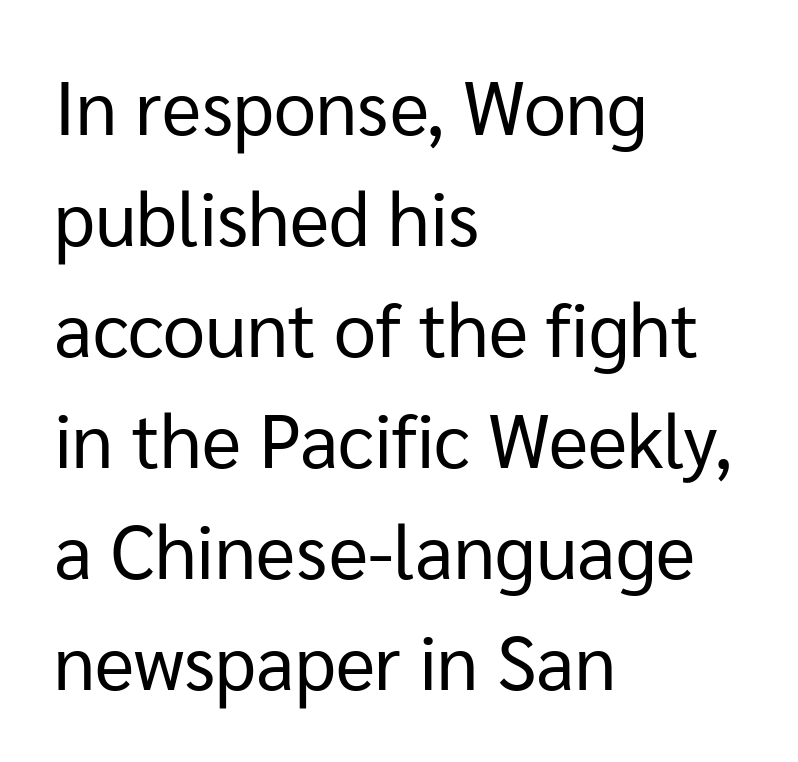
Q: Is the text bold? A: No.
Q: Is the text italic (slanted)? A: No, it is upright.
Q: Is the typeface a serif or a sans-serif typeface? A: Sans-serif.
Q: Is the text underlined? A: No.
Q: How is the paragraph aligned? A: Left-aligned.
Q: Is the spacing between letters normal or unusually wide? A: Normal.
Q: Is the spacing between lines tight, normal or loose? A: Normal.
Q: Width (condensed, normal, or wide)? A: Normal.
Q: Stroke contrast? A: Low.
Q: x-height? A: Medium.
Q: Monospaced? A: No.
